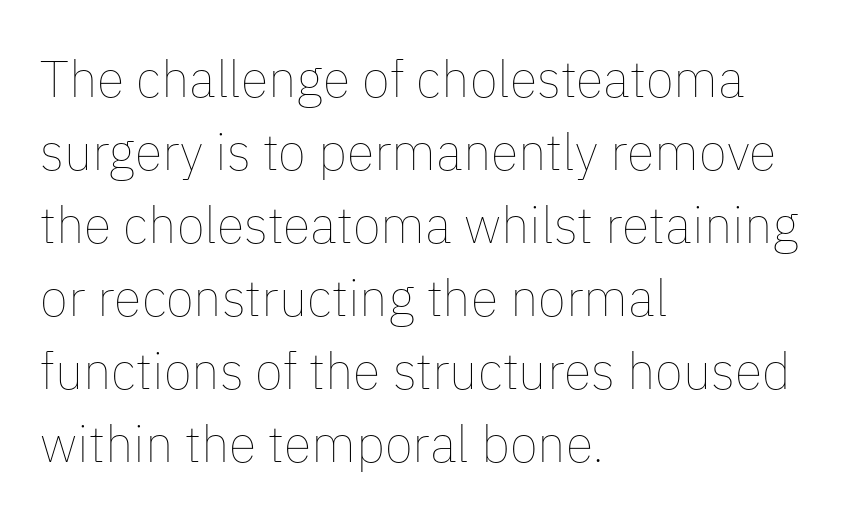
{"italic": "no", "bold": "no", "weight": "thin", "width": "normal", "stroke_contrast": "low", "x_height": "medium", "monospaced": "no", "underline": "no", "align": "left", "line_spacing": "normal", "line_spacing_ratio": 1.43, "letter_spacing": "normal", "letter_spacing_em": 0.0, "glyph_px": 51}
